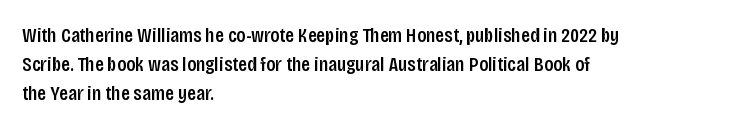
Q: Is the text bold? A: Semi-bold.
Q: Is the text italic (slanted)? A: No, it is upright.
Q: Is the text underlined? A: No.
Q: How is the paragraph aligned? A: Left-aligned.
Q: Is the spacing between letters normal or unusually wide? A: Normal.
Q: Is the spacing between lines tight, normal or loose? A: Normal.
